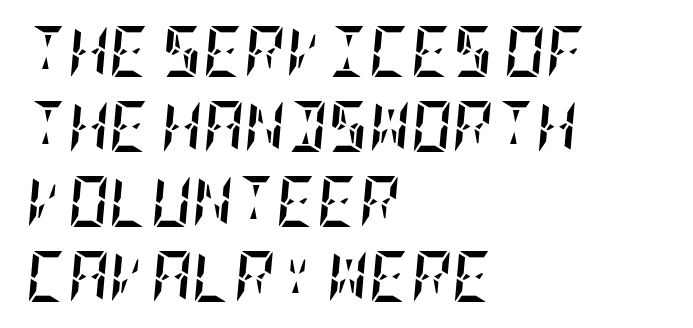
The image shows 51 px semibold, condensed type, italic (leaning right); set left-aligned, normal line spacing (1.47x), normal letter spacing, not underlined; low stroke contrast and a large x-height.
